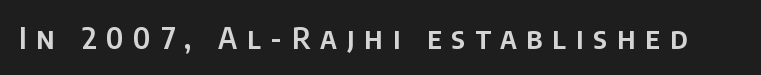
This rendering employs a face without finishing strokes, i.e., a sans-serif. Designer's note — italics off, roman on. These lines are rendered in a variable-pitch font. Lines of text with bare space underneath.
